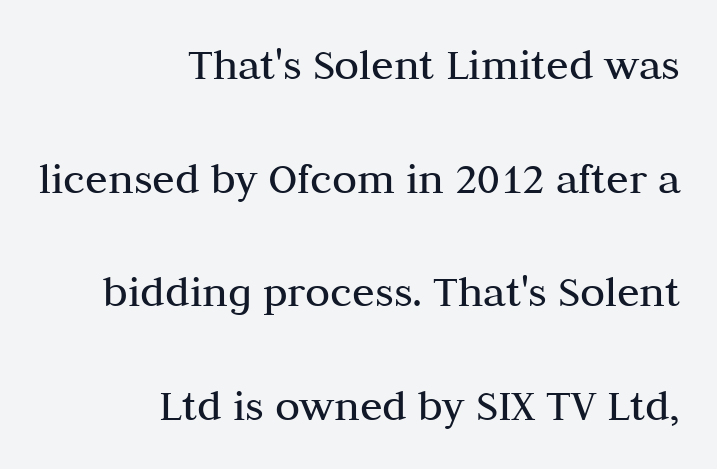
Q: Is the text bold? A: No.
Q: Is the text italic (slanted)? A: No, it is upright.
Q: Is the typeface a serif or a sans-serif typeface? A: Serif.
Q: Is the text underlined? A: No.
Q: How is the paragraph aligned? A: Right-aligned.
Q: Is the spacing between letters normal or unusually wide? A: Normal.
Q: Is the spacing between lines tight, normal or loose? A: Loose.
Q: Width (condensed, normal, or wide)? A: Normal.
Q: Stroke contrast? A: Medium.
Q: x-height? A: Medium.
Q: Monospaced? A: No.
